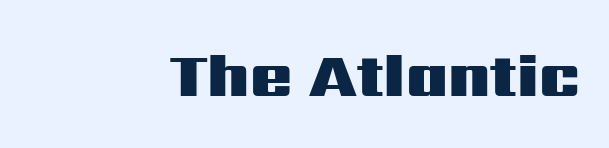
{"serif": "no", "italic": "no", "bold": "yes", "weight": "heavy", "width": "wide", "stroke_contrast": "medium", "x_height": "medium", "monospaced": "no", "underline": "no", "align": "right", "letter_spacing": "normal", "letter_spacing_em": 0.0, "glyph_px": 62}
